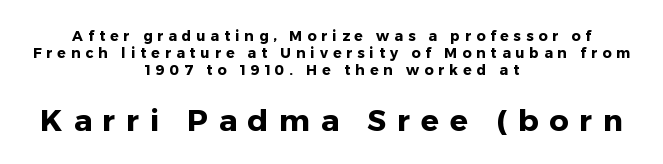
{"serif": "no", "italic": "no", "bold": "yes", "weight": "heavy", "width": "normal", "stroke_contrast": "low", "x_height": "medium", "monospaced": "no", "underline": "no", "align": "center", "line_spacing_ratio": 1.2, "letter_spacing": "wide", "letter_spacing_em": 0.36, "larger_block": "second", "size_ratio": 2.14, "glyph_px": 30}
